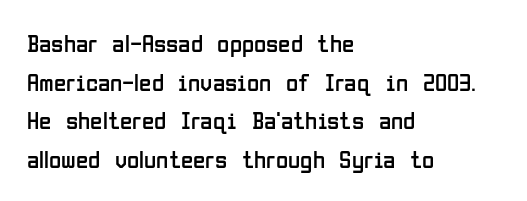
{"italic": "no", "bold": "no", "underline": "no", "align": "left", "line_spacing": "normal", "line_spacing_ratio": 1.55, "letter_spacing": "normal", "letter_spacing_em": 0.0, "glyph_px": 25}
